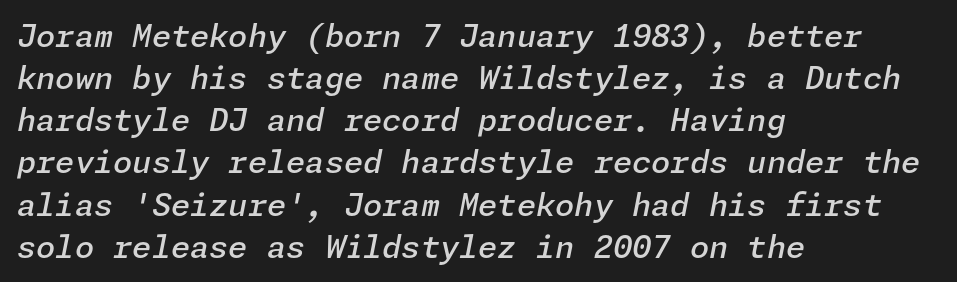
{"italic": "yes", "lean": "right", "slant_degrees": 11, "bold": "semi", "weight": "semibold", "width": "normal", "stroke_contrast": "low", "x_height": "medium", "underline": "no", "align": "left", "line_spacing": "normal", "line_spacing_ratio": 1.36, "letter_spacing": "normal", "letter_spacing_em": 0.0, "glyph_px": 31}
